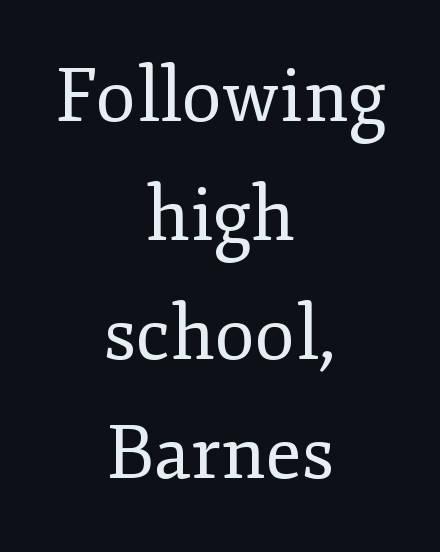
{"serif": "yes", "italic": "no", "bold": "no", "weight": "regular", "width": "normal", "stroke_contrast": "low", "x_height": "small", "monospaced": "no", "underline": "no", "align": "center", "line_spacing": "normal", "line_spacing_ratio": 1.61, "letter_spacing": "normal", "letter_spacing_em": 0.0, "glyph_px": 74}
